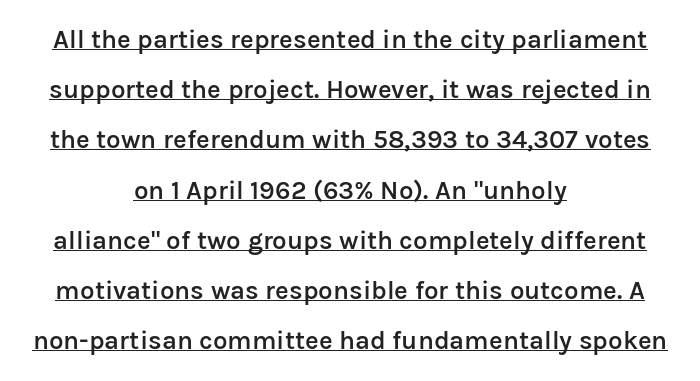
The typesetter chose a symmetrical, centered arrangement here. The letters sit at their default tracking, neither squeezed nor spread. This rendering features underlined lettering. Designer's note — italics off, roman on. Widely set lines give the paragraph a tall, airy silhouette. Strokes here are thickened, but only to semibold level.
